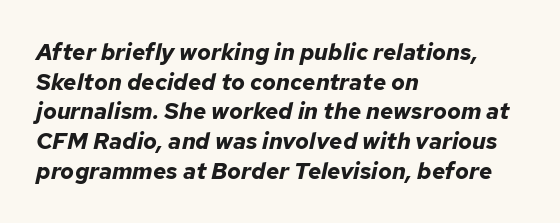
The image shows 23 px bold type, italic (leaning right); set left-aligned, normal line spacing (1.29x), normal letter spacing, not underlined.
